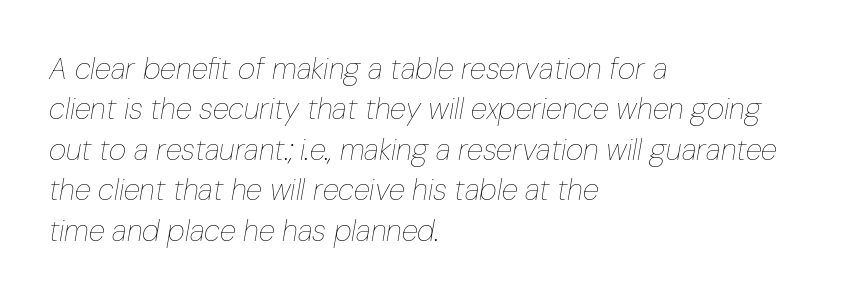
{"italic": "yes", "lean": "right", "slant_degrees": 10, "bold": "no", "weight": "thin", "width": "condensed", "stroke_contrast": "low", "x_height": "medium", "monospaced": "no", "underline": "no", "align": "left", "line_spacing": "normal", "line_spacing_ratio": 1.35, "letter_spacing": "normal", "letter_spacing_em": 0.0, "glyph_px": 30}
